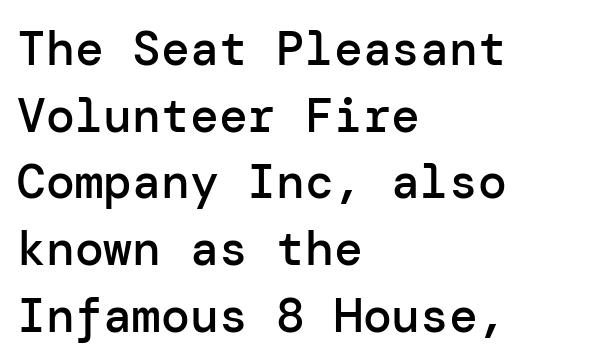
{"serif": "no", "italic": "no", "bold": "semi", "weight": "semibold", "width": "normal", "stroke_contrast": "low", "x_height": "medium", "underline": "no", "align": "left", "line_spacing": "normal", "line_spacing_ratio": 1.39, "letter_spacing": "normal", "letter_spacing_em": 0.0, "glyph_px": 48}
